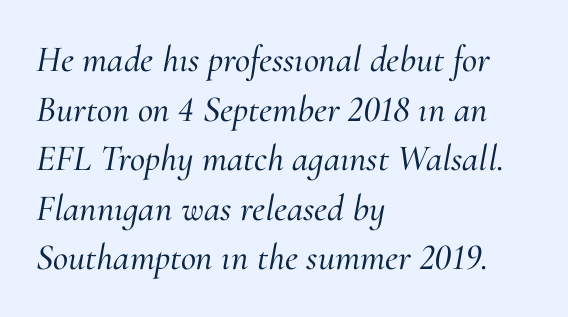
Is this a fixed-width face? No — the glyphs have proportional, varying widths. You can tell from the footed stems that serif type was used. The gaps between neighbouring characters are ordinary and unremarkable. Left-aligned paragraph, ragged on the right. The leading is moderate, giving the passage an even texture.
